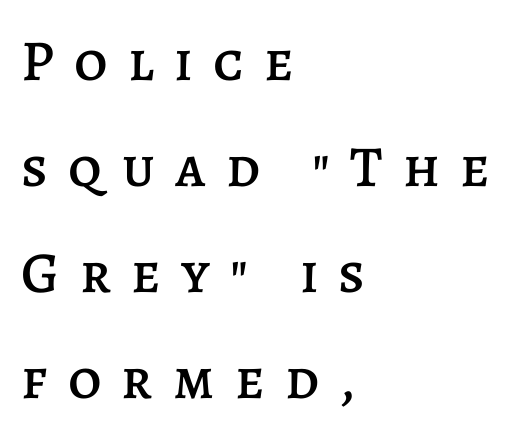
Tall strokes in this sample are plumb rather than angled. Glyph-to-glyph distance is far greater than everyday printed text. The compositor pushed each line to the left boundary. Underlining? Definitely not there. A typesetter would call this proportional, since set widths differ per character.
